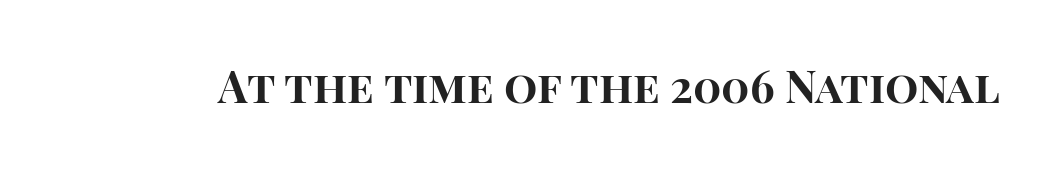
Q: Is the text bold? A: Yes.
Q: Is the text italic (slanted)? A: No, it is upright.
Q: Is the typeface a serif or a sans-serif typeface? A: Sans-serif.
Q: Is the text underlined? A: No.
Q: Is the spacing between letters normal or unusually wide? A: Normal.
Q: Width (condensed, normal, or wide)? A: Normal.
Q: Stroke contrast? A: High.
Q: x-height? A: Large.
Q: Monospaced? A: No.
